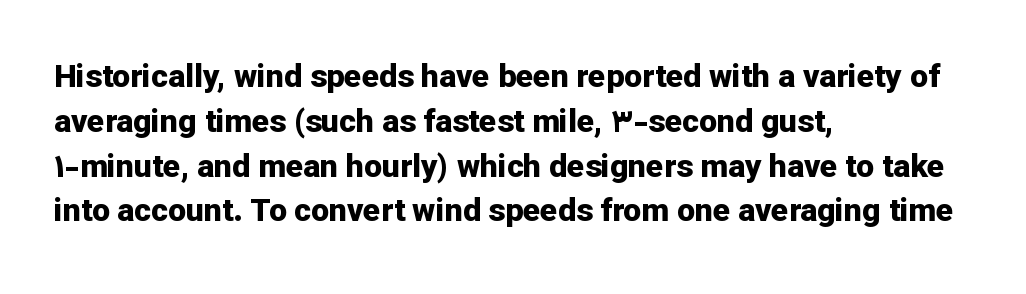
{"serif": "no", "italic": "no", "bold": "yes", "weight": "bold", "width": "normal", "stroke_contrast": "low", "x_height": "medium", "monospaced": "no", "underline": "no", "align": "left", "line_spacing": "normal", "line_spacing_ratio": 1.4, "letter_spacing": "normal", "letter_spacing_em": 0.0, "glyph_px": 32}
